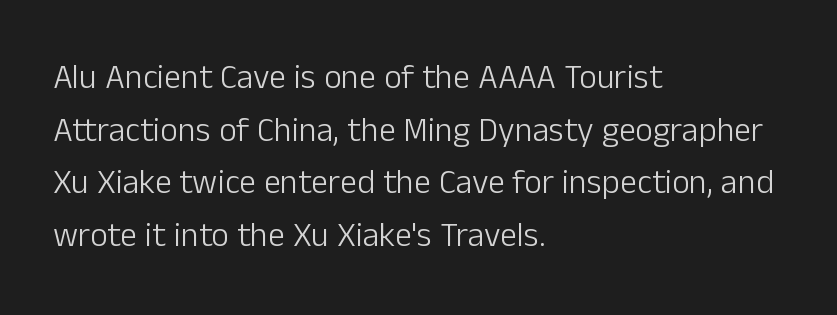
Q: Is the text bold? A: No.
Q: Is the text italic (slanted)? A: No, it is upright.
Q: Is the typeface a serif or a sans-serif typeface? A: Sans-serif.
Q: Is the text underlined? A: No.
Q: How is the paragraph aligned? A: Left-aligned.
Q: Is the spacing between letters normal or unusually wide? A: Normal.
Q: Is the spacing between lines tight, normal or loose? A: Normal.
Q: Width (condensed, normal, or wide)? A: Normal.
Q: Stroke contrast? A: Low.
Q: x-height? A: Medium.
Q: Monospaced? A: No.
